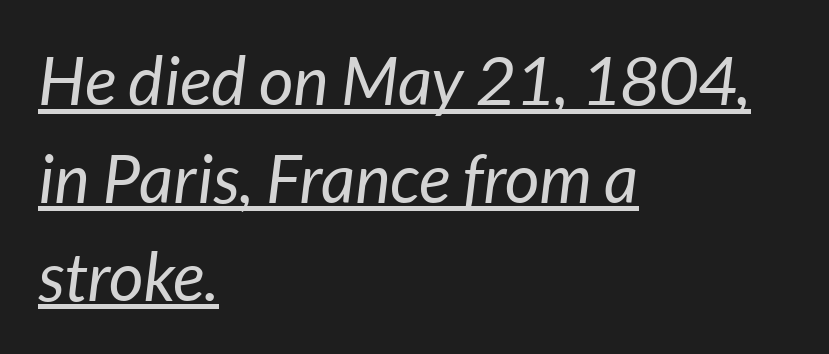
{"italic": "yes", "lean": "right", "slant_degrees": 7, "bold": "no", "weight": "regular", "width": "normal", "stroke_contrast": "low", "x_height": "medium", "monospaced": "no", "underline": "yes", "align": "left", "line_spacing": "normal", "line_spacing_ratio": 1.46, "letter_spacing": "normal", "letter_spacing_em": 0.0, "glyph_px": 67}
